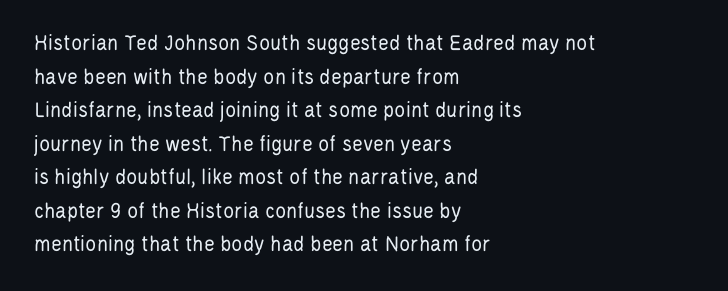
What stands out about the letter spacing? Nothing — it is the standard amount. Type without underlining. You can tell it's not italic because the verticals are truly vertical. Is there much room between lines? A standard amount, neither cramped nor airy.
